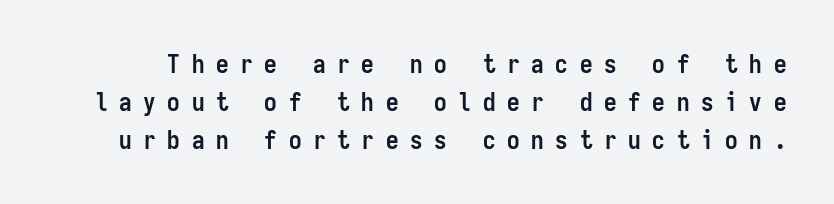
Q: Is the text bold? A: Yes.
Q: Is the text italic (slanted)? A: No, it is upright.
Q: Is the text underlined? A: No.
Q: Is the spacing between letters normal or unusually wide? A: Unusually wide.
Q: Is the spacing between lines tight, normal or loose? A: Normal.
